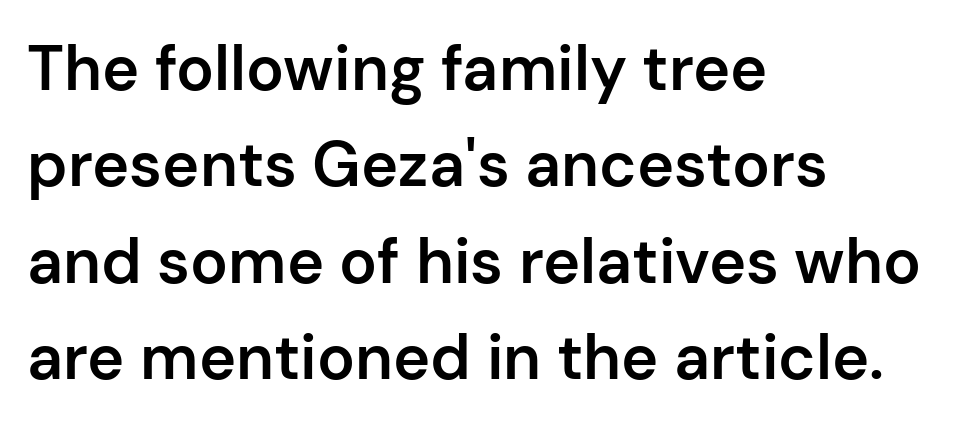
{"serif": "no", "italic": "no", "bold": "semi", "weight": "semibold", "width": "normal", "stroke_contrast": "low", "x_height": "medium", "monospaced": "no", "underline": "no", "align": "left", "line_spacing": "normal", "line_spacing_ratio": 1.53, "letter_spacing": "normal", "letter_spacing_em": 0.0, "glyph_px": 63}
